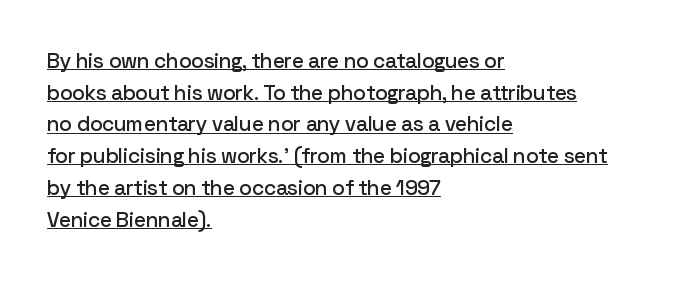
Q: Is the text italic (slanted)? A: No, it is upright.
Q: Is the text underlined? A: Yes.
Q: How is the paragraph aligned? A: Left-aligned.
Q: Is the spacing between letters normal or unusually wide? A: Normal.
Q: Is the spacing between lines tight, normal or loose? A: Normal.
